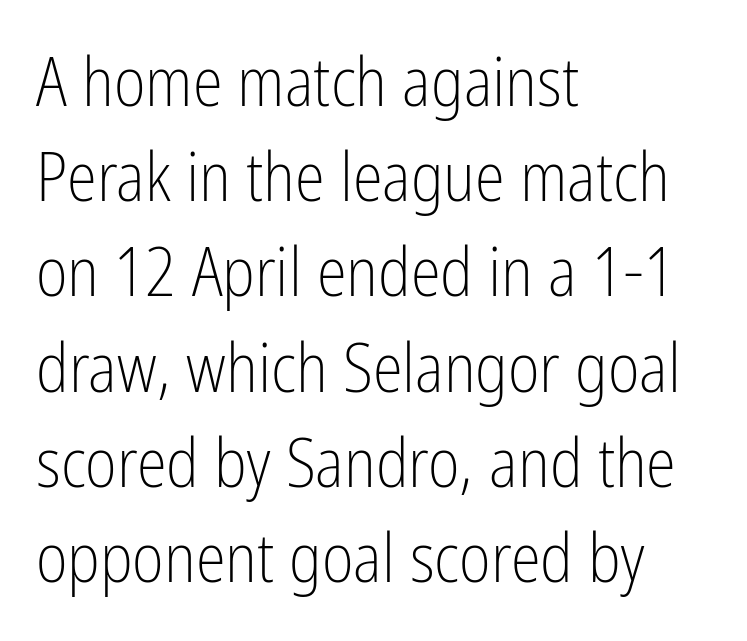
Q: Is the text bold? A: No.
Q: Is the text italic (slanted)? A: No, it is upright.
Q: Is the typeface a serif or a sans-serif typeface? A: Sans-serif.
Q: Is the text underlined? A: No.
Q: How is the paragraph aligned? A: Left-aligned.
Q: Is the spacing between letters normal or unusually wide? A: Normal.
Q: Is the spacing between lines tight, normal or loose? A: Normal.
Q: Width (condensed, normal, or wide)? A: Condensed.
Q: Stroke contrast? A: Low.
Q: x-height? A: Medium.
Q: Monospaced? A: No.
